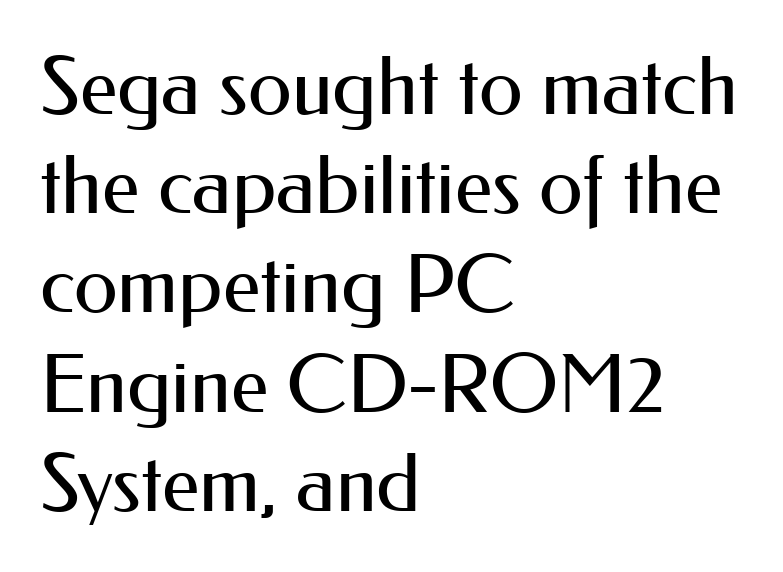
The image shows 80 px regular-weight sans-serif type, upright; set left-aligned, line spacing 1.24x, normal letter spacing, not underlined; medium stroke contrast and a small x-height.
